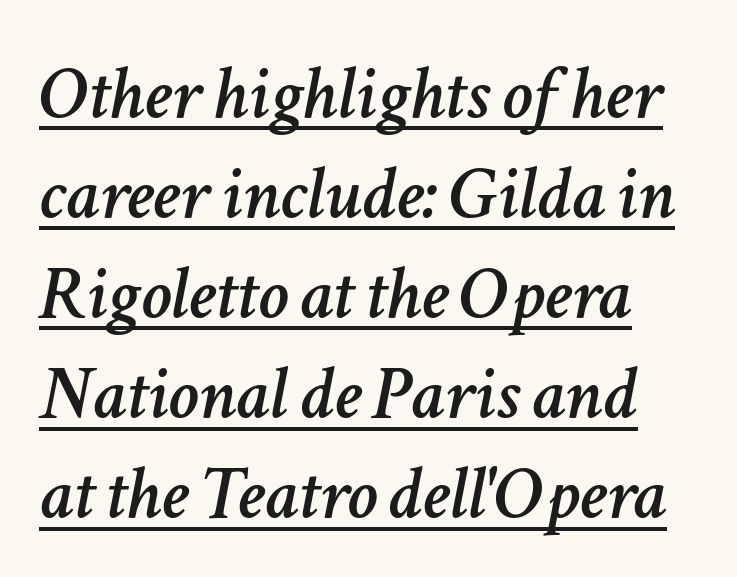
This sample uses plain, unmodified letter spacing. Vertically, the passage feels balanced, rows spaced as you'd expect. Here the designer chose a conventional face with non-uniform glyph widths. Every row of glyphs begins at an identical x-position on the left.
